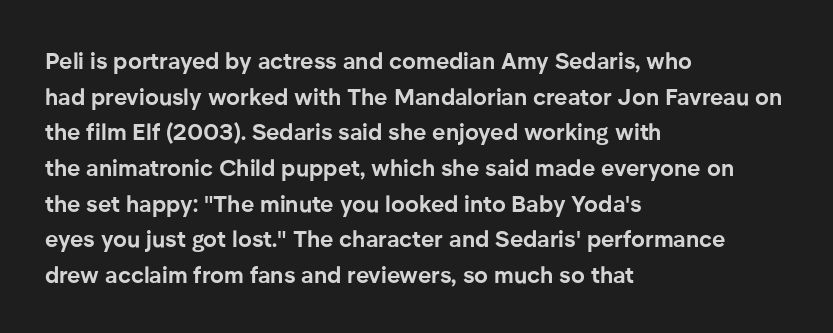
{"italic": "no", "bold": "yes", "underline": "no", "align": "left", "line_spacing": "normal", "line_spacing_ratio": 1.55, "letter_spacing": "normal", "letter_spacing_em": 0.0, "glyph_px": 23}
